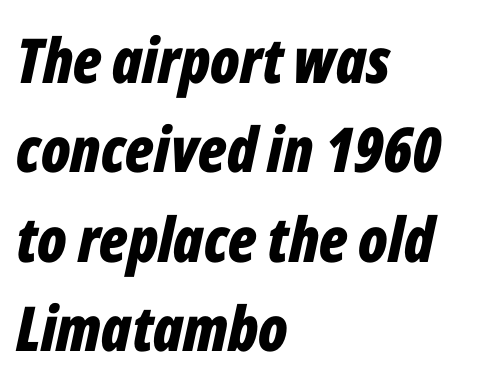
The image shows 62 px bold, condensed type, italic (leaning right); set left-aligned, normal line spacing (1.44x), normal letter spacing, not underlined; low stroke contrast and a medium x-height.
